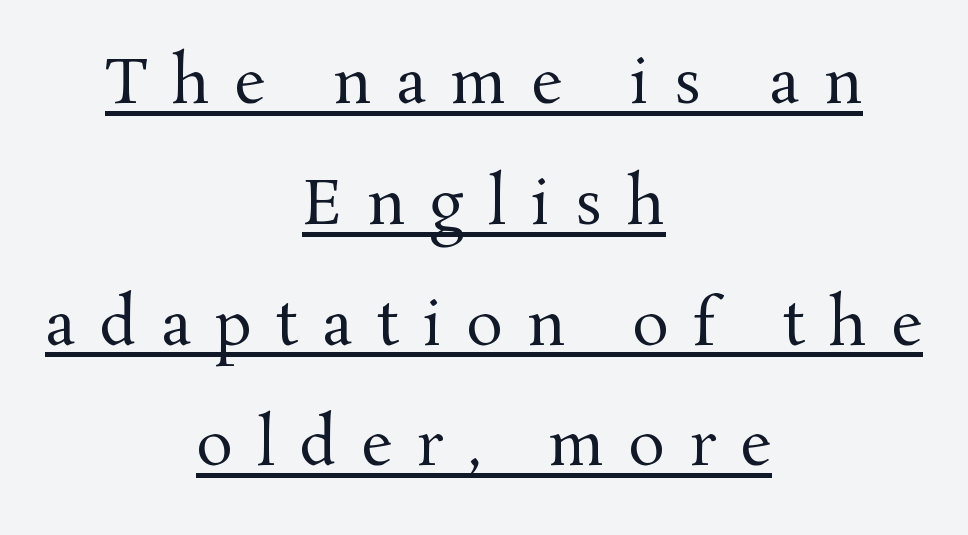
The image shows 61 px regular-weight serif type, upright; set centered, loose line spacing (1.98x), unusually wide letter spacing (+0.4 em), underlined; medium stroke contrast and a medium x-height.
